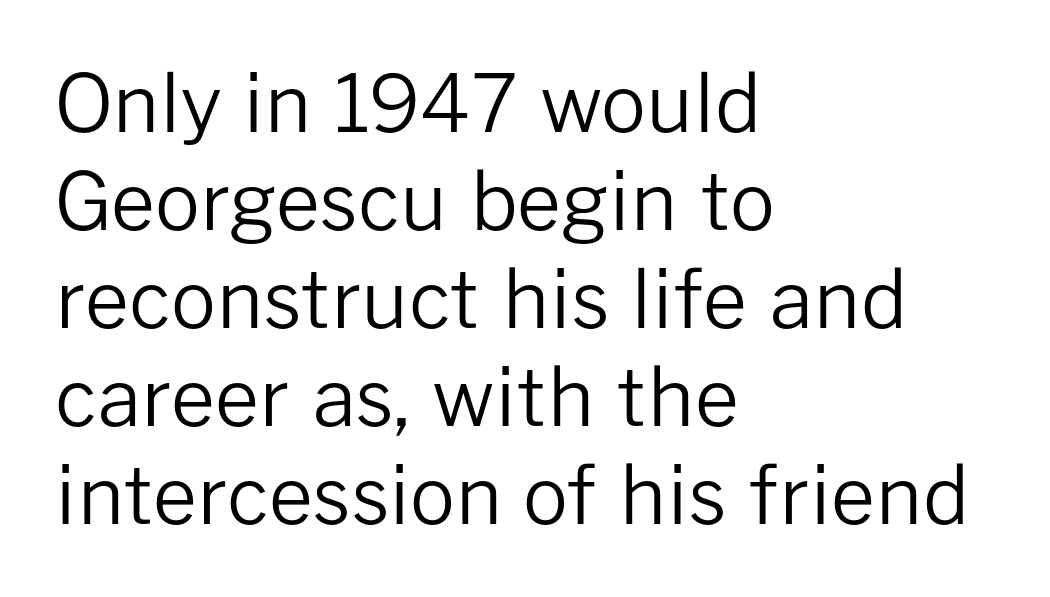
Q: Is the text bold? A: No.
Q: Is the text italic (slanted)? A: No, it is upright.
Q: Is the typeface a serif or a sans-serif typeface? A: Sans-serif.
Q: Is the text underlined? A: No.
Q: How is the paragraph aligned? A: Left-aligned.
Q: Is the spacing between letters normal or unusually wide? A: Normal.
Q: Width (condensed, normal, or wide)? A: Normal.
Q: Stroke contrast? A: Low.
Q: x-height? A: Medium.
Q: Monospaced? A: No.
